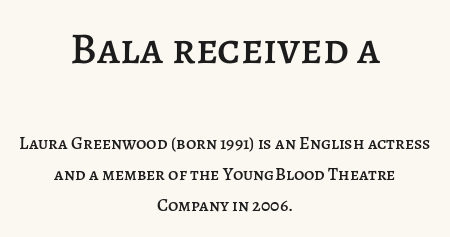
{"italic": "no", "width": "normal", "stroke_contrast": "low", "x_height": "large", "monospaced": "no", "underline": "no", "align": "center", "line_spacing_ratio": 1.74, "letter_spacing": "normal", "letter_spacing_em": 0.0, "larger_block": "first", "size_ratio": 2.44, "glyph_px": 44}
